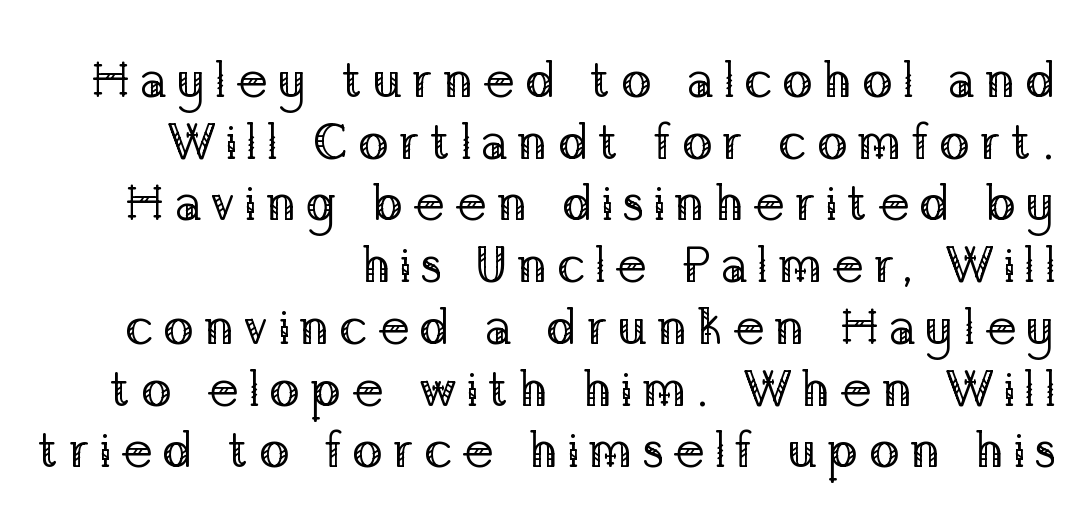
{"serif": "yes", "italic": "no", "bold": "no", "weight": "regular", "width": "normal", "stroke_contrast": "low", "x_height": "medium", "monospaced": "no", "underline": "no", "align": "right", "line_spacing_ratio": 1.21, "glyph_px": 51}
